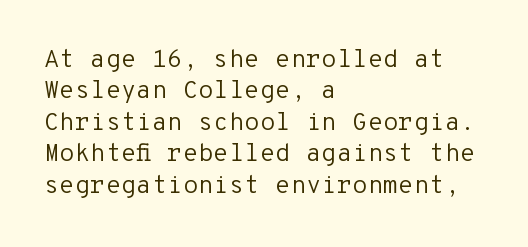
The image shows 25 px text type, upright; set left-aligned, normal line spacing (1.26x), normal letter spacing, not underlined.
